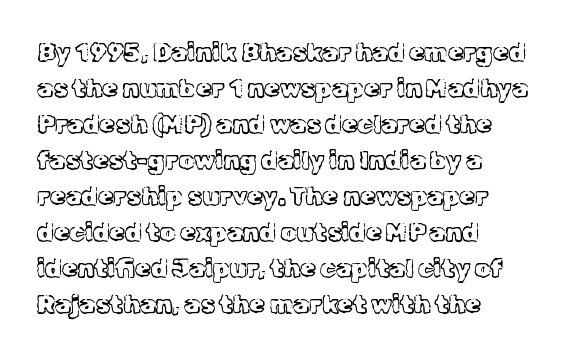
The image shows 25 px text type, upright; set left-aligned, normal line spacing (1.44x), normal letter spacing, not underlined.
